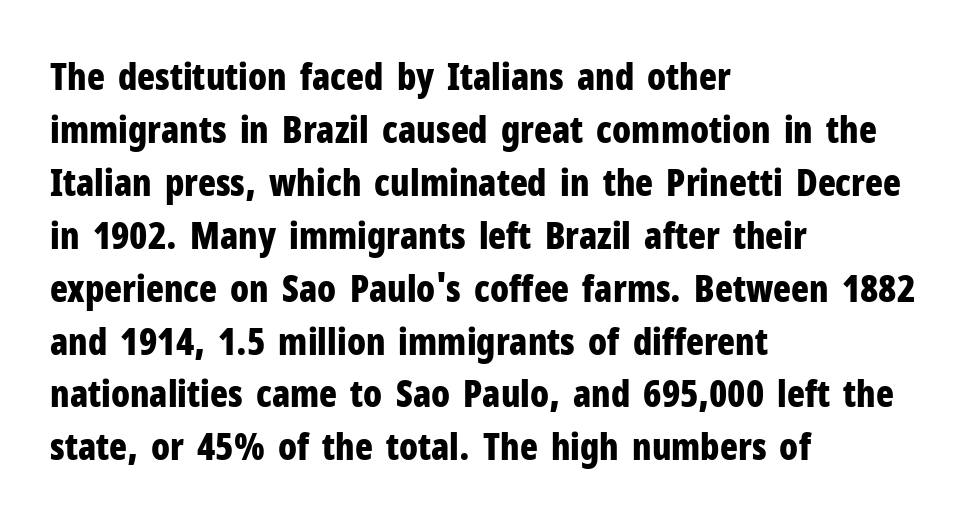
{"serif": "no", "italic": "no", "bold": "yes", "weight": "bold", "width": "condensed", "stroke_contrast": "low", "x_height": "medium", "monospaced": "no", "underline": "no", "align": "left", "line_spacing": "normal", "line_spacing_ratio": 1.43, "letter_spacing": "normal", "letter_spacing_em": 0.0, "glyph_px": 37}
